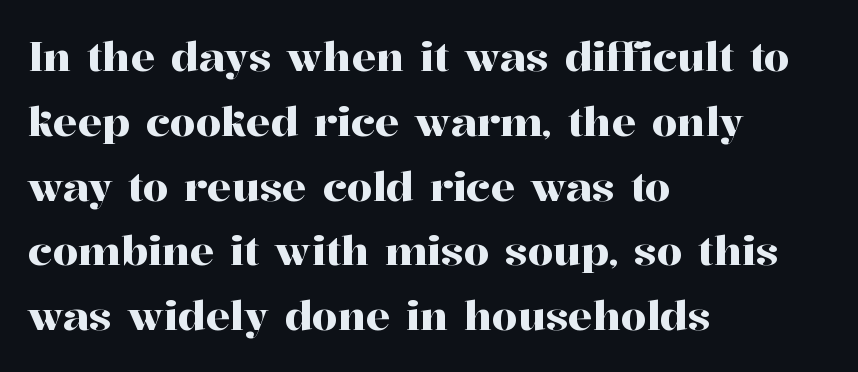
Q: Is the text italic (slanted)? A: No, it is upright.
Q: Is the typeface a serif or a sans-serif typeface? A: Serif.
Q: Is the text underlined? A: No.
Q: How is the paragraph aligned? A: Left-aligned.
Q: Is the spacing between letters normal or unusually wide? A: Normal.
Q: Is the spacing between lines tight, normal or loose? A: Normal.
Q: Width (condensed, normal, or wide)? A: Normal.
Q: Stroke contrast? A: High.
Q: x-height? A: Medium.
Q: Monospaced? A: No.
